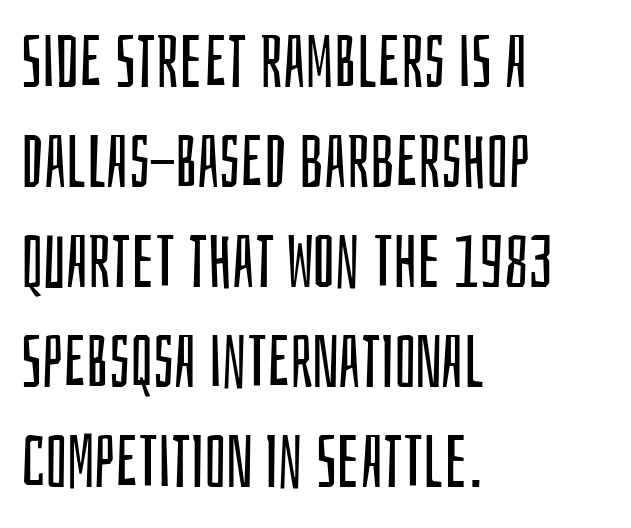
{"serif": "no", "italic": "no", "bold": "no", "weight": "regular", "width": "condensed", "stroke_contrast": "low", "x_height": "large", "monospaced": "no", "underline": "no", "align": "left", "line_spacing": "normal", "line_spacing_ratio": 1.37, "letter_spacing": "normal", "letter_spacing_em": 0.0, "glyph_px": 73}
